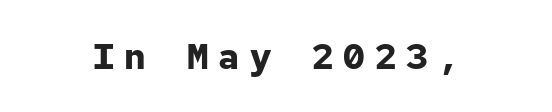
Q: Is the text bold? A: Yes.
Q: Is the text italic (slanted)? A: No, it is upright.
Q: Is the typeface a serif or a sans-serif typeface? A: Sans-serif.
Q: Is the text underlined? A: No.
Q: Is the spacing between letters normal or unusually wide? A: Unusually wide.
Q: Width (condensed, normal, or wide)? A: Normal.
Q: Stroke contrast? A: Low.
Q: x-height? A: Medium.
Q: Monospaced? A: Yes.
